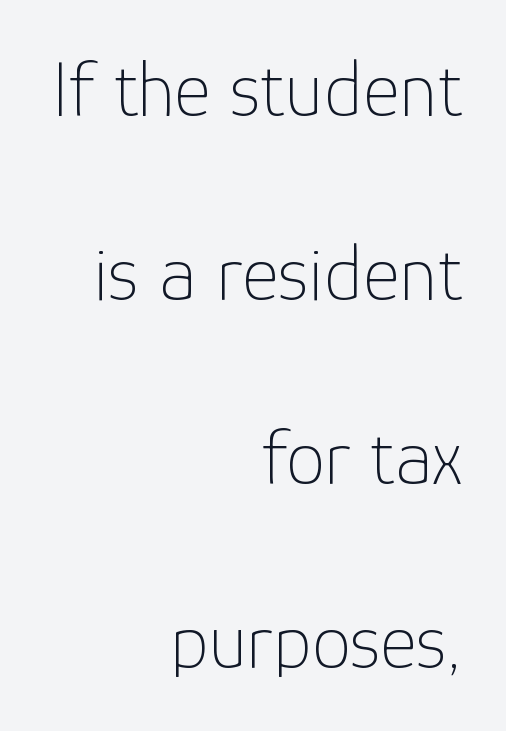
Q: Is the text bold? A: No.
Q: Is the text italic (slanted)? A: No, it is upright.
Q: Is the typeface a serif or a sans-serif typeface? A: Sans-serif.
Q: Is the text underlined? A: No.
Q: How is the paragraph aligned? A: Right-aligned.
Q: Is the spacing between letters normal or unusually wide? A: Normal.
Q: Is the spacing between lines tight, normal or loose? A: Loose.
Q: Width (condensed, normal, or wide)? A: Normal.
Q: Stroke contrast? A: Low.
Q: x-height? A: Medium.
Q: Monospaced? A: No.
